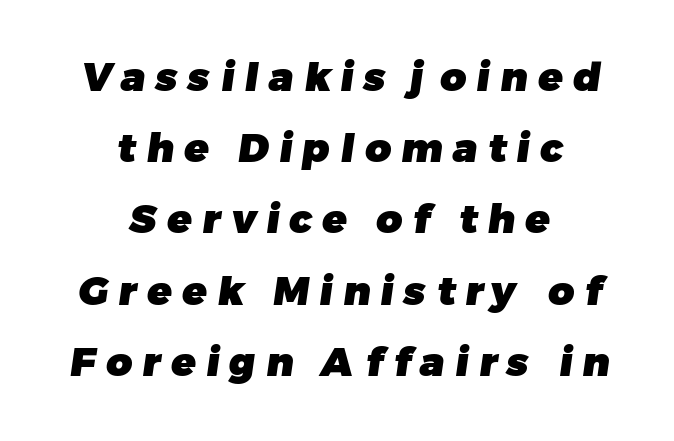
This rendering widens character spacing well past its baseline value. Spacing verdict: proportional, widths tailored to each character. Glance below the letters and you will spot only blank space. Line starts and ends both wander, symmetrically. Serifs: no, the terminals of the letterforms are clean.
